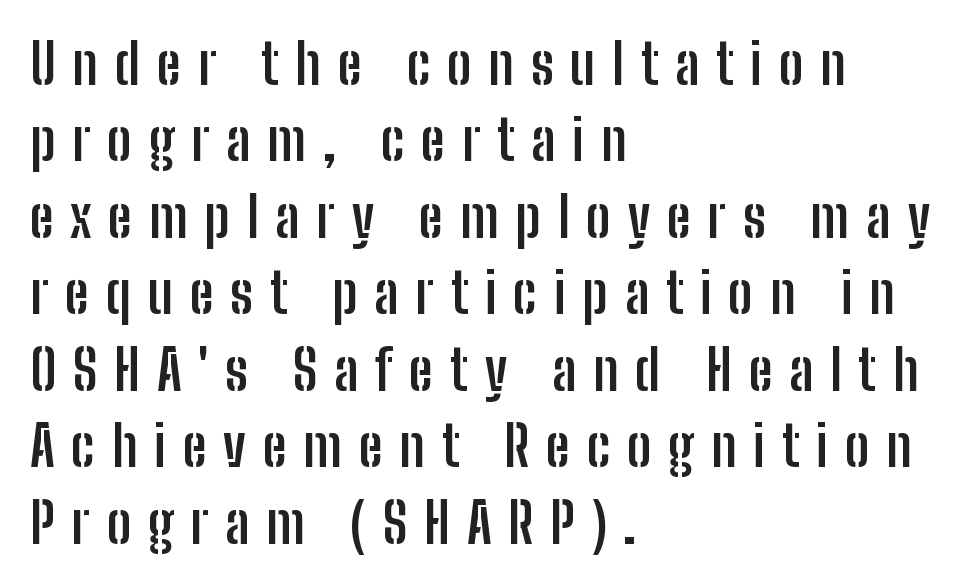
Q: Is the text bold? A: Yes.
Q: Is the text italic (slanted)? A: No, it is upright.
Q: Is the typeface a serif or a sans-serif typeface? A: Sans-serif.
Q: Is the text underlined? A: No.
Q: How is the paragraph aligned? A: Left-aligned.
Q: Is the spacing between letters normal or unusually wide? A: Unusually wide.
Q: Is the spacing between lines tight, normal or loose? A: Normal.
Q: Width (condensed, normal, or wide)? A: Condensed.
Q: Stroke contrast? A: Low.
Q: x-height? A: Medium.
Q: Monospaced? A: No.
